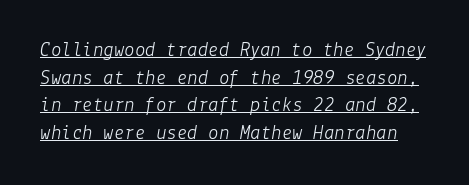
Q: Is the text bold? A: No.
Q: Is the text italic (slanted)? A: Yes, it leans right by about 9 degrees.
Q: Is the text underlined? A: Yes.
Q: Is the spacing between letters normal or unusually wide? A: Normal.
Q: Is the spacing between lines tight, normal or loose? A: Normal.
